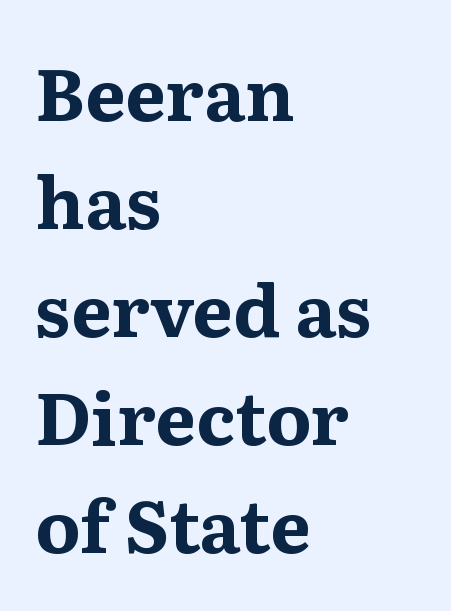
{"serif": "yes", "italic": "no", "bold": "yes", "weight": "bold", "width": "normal", "stroke_contrast": "medium", "x_height": "medium", "monospaced": "no", "underline": "no", "align": "left", "line_spacing": "normal", "line_spacing_ratio": 1.5, "letter_spacing": "normal", "letter_spacing_em": 0.0, "glyph_px": 72}
